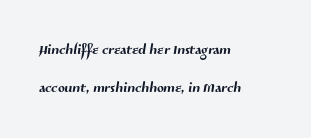
Q: Is the text underlined? A: No.
Q: How is the paragraph aligned? A: Left-aligned.
Q: Is the spacing between letters normal or unusually wide? A: Normal.
Q: Is the spacing between lines tight, normal or loose? A: Loose.
